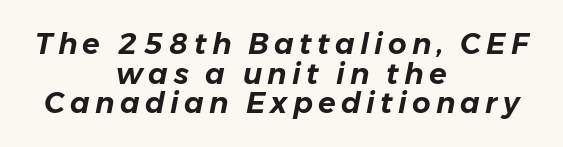
The image shows 29 px text type, italic (leaning right); set centered, tight line spacing (1.02x), not underlined; low stroke contrast and a medium x-height.
